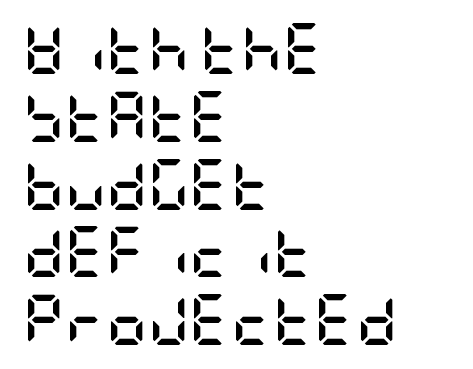
Weight check: bold — yes, fully. Teacher's note: observe the even left margin — that is flush-left alignment. The letters sit at their default tracking, neither squeezed nor spread. Clear beneath every line of the passage. Stroke terminals: plain, sans-serif.
